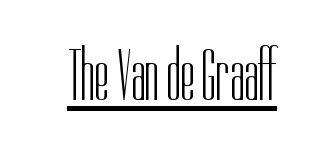
The image shows 73 px light, condensed sans-serif type, upright; set normal letter spacing, underlined; low stroke contrast and a medium x-height.
